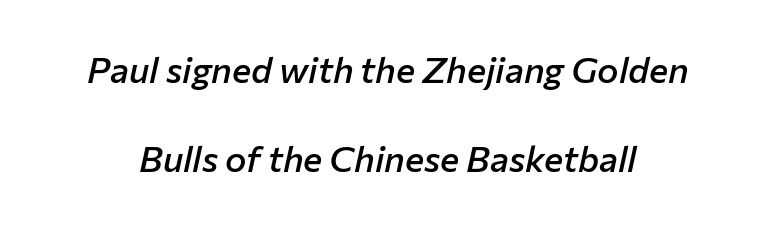
The image shows 36 px semibold type, italic (leaning right); set loose line spacing (2.48x), normal letter spacing, not underlined; low stroke contrast and a medium x-height.
